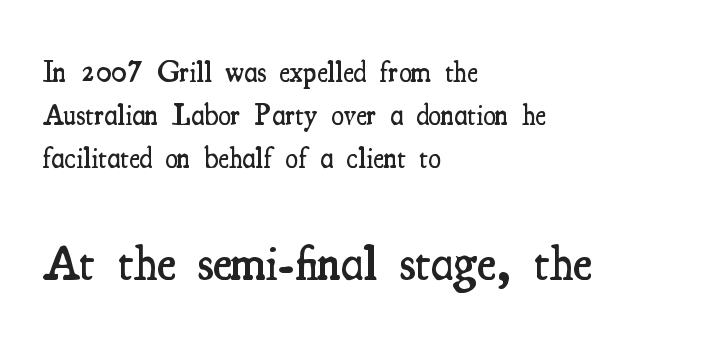
The image shows 50 px semibold, condensed serif type, upright; set left-aligned, normal line spacing (1.48x), normal letter spacing, not underlined; the second (bottom) block is 1.72x larger; medium stroke contrast and a small x-height.
